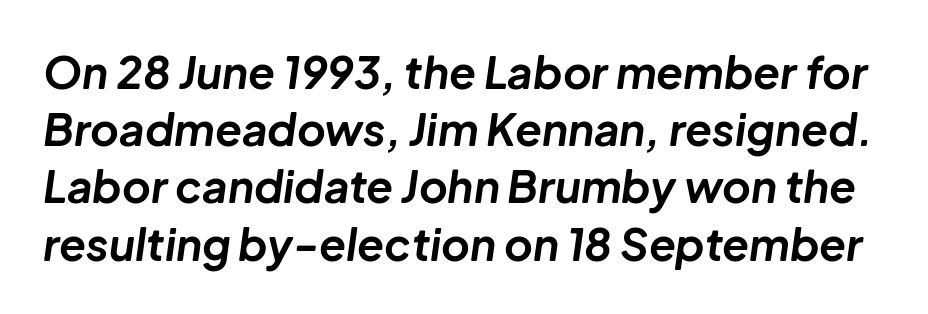
The type is set solid horizontally, with unmodified tracking. The space directly below the letters is spotless. The designer left line spacing at the default. Tall strokes in this sample are angled rather than plumb.
